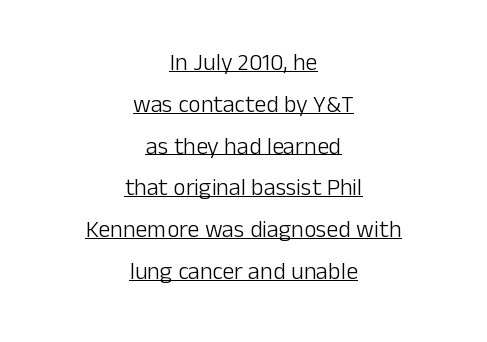
Centered paragraph, ragged on both sides. Upright lettering throughout. Students, note that the glyphs here touch the page at normal intervals. Weight: in the light-to-regular range. The glyphs are accompanied by a horizontal stroke just below them.
